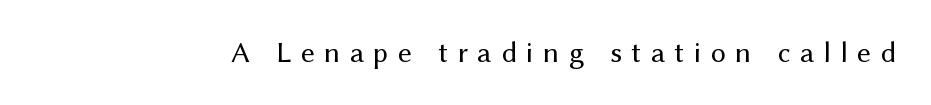
{"serif": "no", "italic": "no", "bold": "no", "weight": "regular", "width": "normal", "stroke_contrast": "medium", "x_height": "medium", "monospaced": "no", "underline": "no", "letter_spacing": "wide", "letter_spacing_em": 0.31, "glyph_px": 30}
